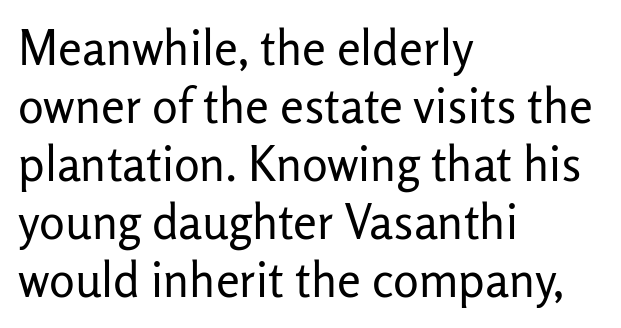
The image shows 48 px regular-weight sans-serif type, upright; set left-aligned, line spacing 1.21x, normal letter spacing, not underlined; low stroke contrast and a medium x-height.
